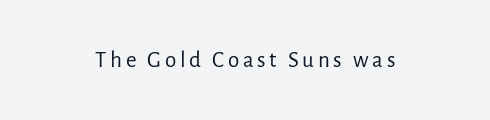
{"italic": "no", "bold": "no", "underline": "no", "glyph_px": 23}
